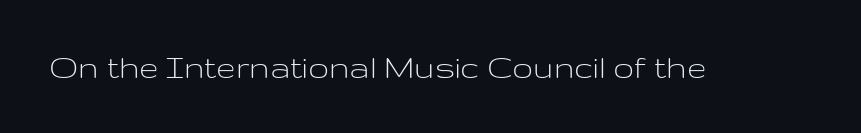
{"serif": "no", "italic": "no", "bold": "no", "weight": "light", "width": "wide", "stroke_contrast": "low", "x_height": "medium", "monospaced": "no", "underline": "no", "letter_spacing": "normal", "letter_spacing_em": 0.0, "glyph_px": 35}
